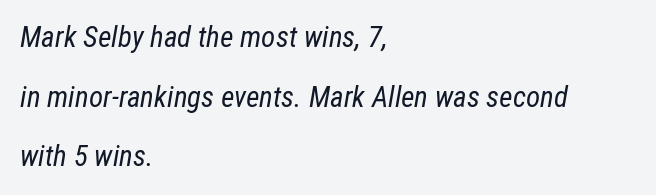
Does extra space separate the letters? No, they use regular spacing. Loosely led — the rows are spread out. These lines stack with their left ends in a neat column. Ink coverage per letter is moderate at most. You could not count columns in this text — the font is proportionally spaced. Clear beneath every line of the passage.
